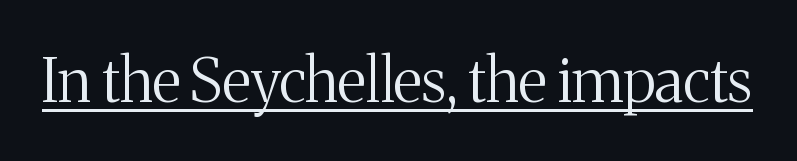
The sample's only ornament is a line tracing under the words. These lines are rendered in a variable-pitch font. The designer went with a serif here, giving each stem small feet. The letters look calm and open, with moderate or lighter stems. When letters stand straight like this, we call the style roman or upright. Short note: letters normally spaced.
